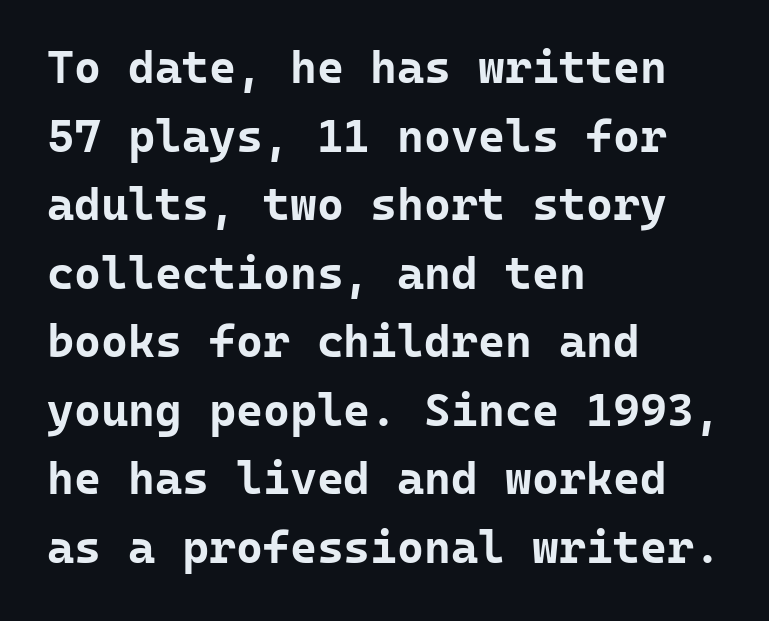
{"serif": "no", "italic": "no", "bold": "yes", "weight": "bold", "width": "normal", "stroke_contrast": "low", "x_height": "medium", "monospaced": "yes", "underline": "no", "align": "left", "line_spacing": "normal", "line_spacing_ratio": 1.49, "letter_spacing": "normal", "letter_spacing_em": 0.0, "glyph_px": 46}
